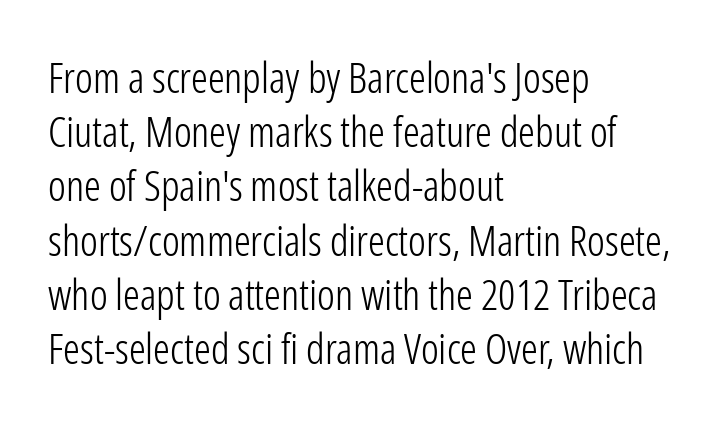
Q: Is the text bold? A: No.
Q: Is the text italic (slanted)? A: No, it is upright.
Q: Is the typeface a serif or a sans-serif typeface? A: Sans-serif.
Q: Is the text underlined? A: No.
Q: How is the paragraph aligned? A: Left-aligned.
Q: Is the spacing between letters normal or unusually wide? A: Normal.
Q: Is the spacing between lines tight, normal or loose? A: Normal.
Q: Width (condensed, normal, or wide)? A: Condensed.
Q: Stroke contrast? A: Low.
Q: x-height? A: Medium.
Q: Monospaced? A: No.
